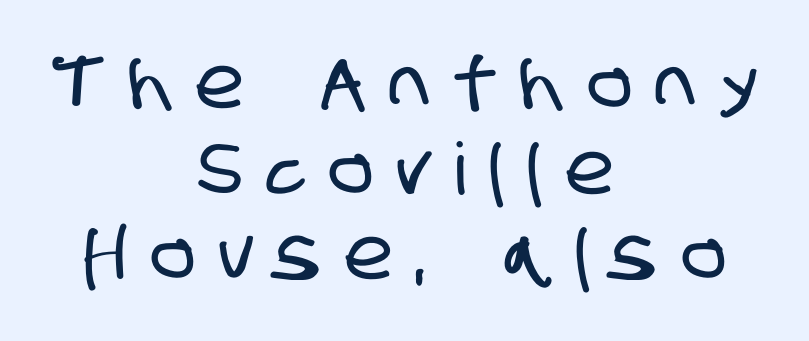
Q: Is the typeface a serif or a sans-serif typeface? A: Sans-serif.
Q: Is the text underlined? A: No.
Q: How is the paragraph aligned? A: Centered.
Q: Is the spacing between letters normal or unusually wide? A: Unusually wide.
Q: Width (condensed, normal, or wide)? A: Condensed.
Q: Stroke contrast? A: Low.
Q: x-height? A: Large.
Q: Monospaced? A: No.
